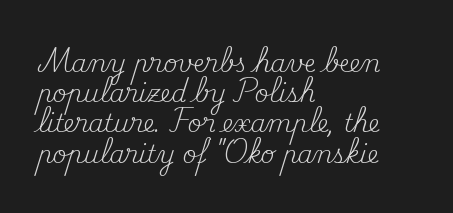
The image shows 24 px text type; set left-aligned, normal line spacing (1.26x), normal letter spacing, not underlined.
